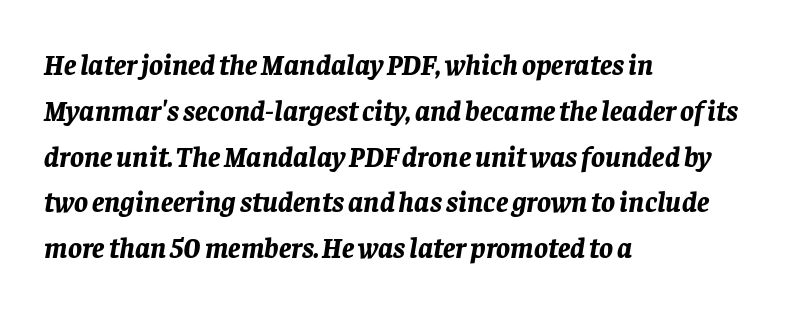
The image shows 29 px bold type, italic (leaning right); set left-aligned, normal line spacing (1.58x), normal letter spacing, not underlined; low stroke contrast and a large x-height.
